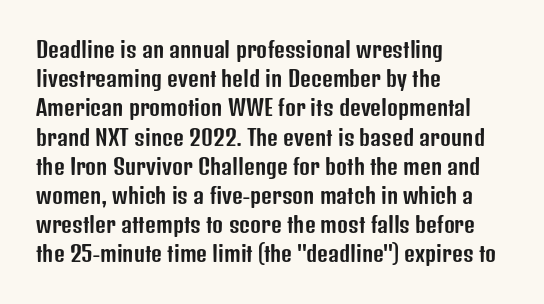
The image shows 21 px text type, upright; set left-aligned, normal line spacing (1.39x), normal letter spacing, not underlined.
